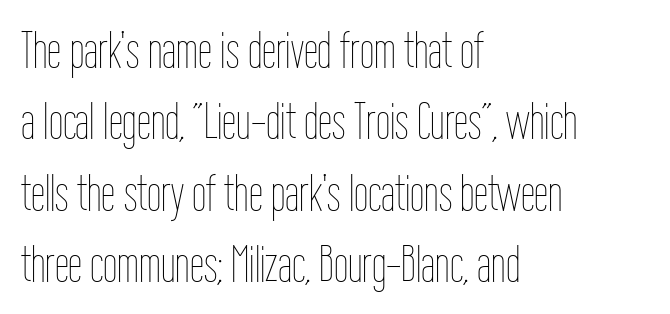
{"italic": "no", "bold": "no", "weight": "thin", "width": "condensed", "stroke_contrast": "low", "x_height": "medium", "monospaced": "no", "underline": "no", "align": "left", "line_spacing": "normal", "line_spacing_ratio": 1.4, "letter_spacing": "normal", "letter_spacing_em": 0.0, "glyph_px": 51}
